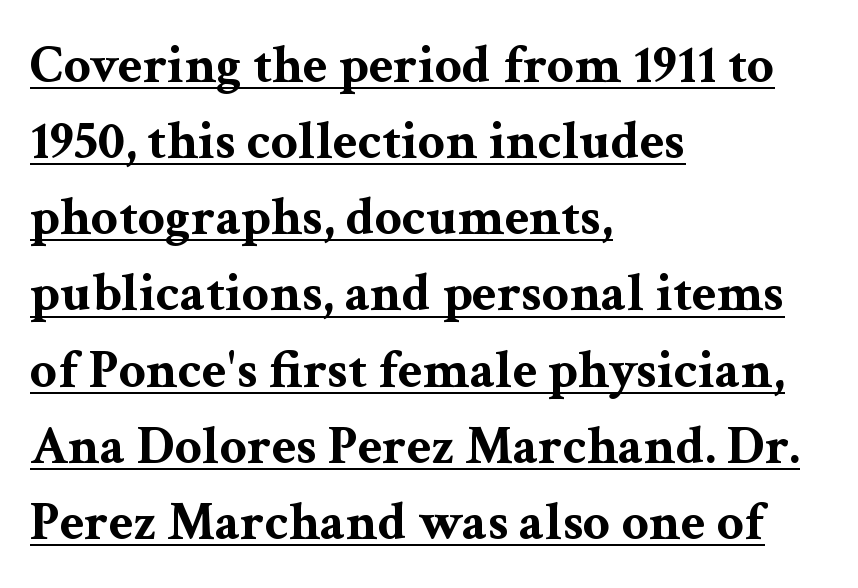
The image shows 54 px bold, wide serif type, upright; set left-aligned, normal line spacing (1.41x), normal letter spacing, underlined; medium stroke contrast and a medium x-height.
